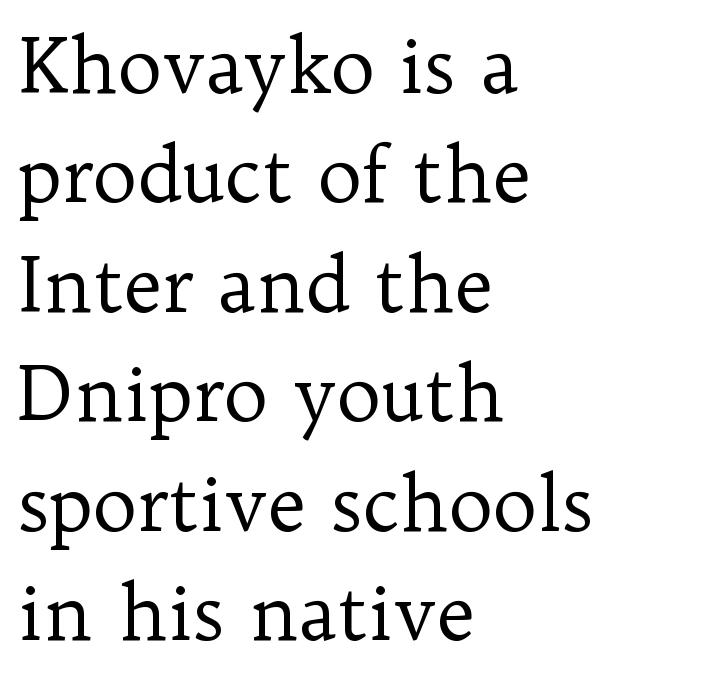
The typesetting does not lean heavy: it is not bold. Font category for this specimen: serif. A classic flush-left, rag-right setting is used for this passage. Each letter keeps its own natural width here, so spacing adapts to shape.
